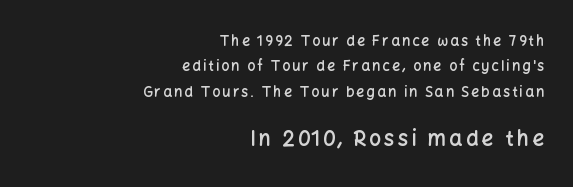
The image shows 21 px text type, upright; set right-aligned, line spacing 1.81x, not underlined; the second (bottom) block is 1.5x larger.
